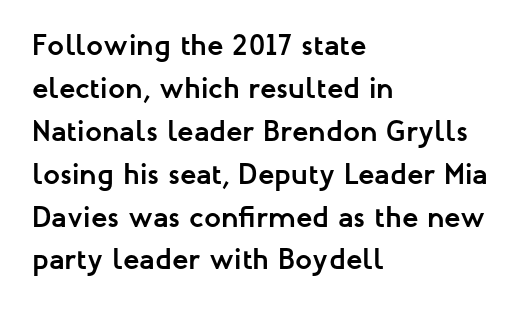
The glyphs are unaccompanied by any horizontal stroke below them. The line texture is even and compact thanks to regular tracking. These lines are set flush left with a ragged right edge. Plenty of ink on the page — the face is bold. Each letter's strokes conclude bluntly, with no projecting serifs. The designer left line spacing at the default.
